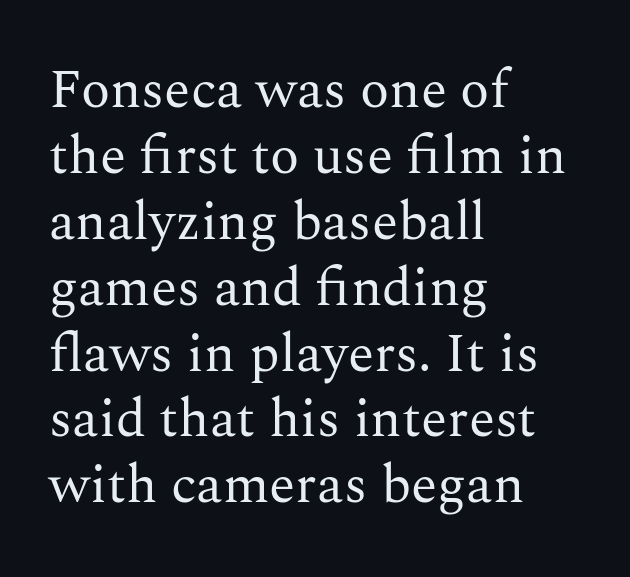
{"serif": "yes", "italic": "no", "bold": "no", "weight": "regular", "width": "normal", "stroke_contrast": "medium", "x_height": "medium", "monospaced": "no", "underline": "no", "align": "left", "line_spacing_ratio": 1.22, "letter_spacing": "normal", "letter_spacing_em": 0.0, "glyph_px": 54}
